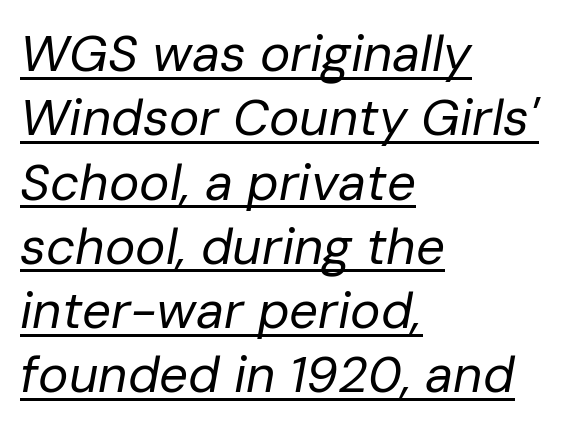
The image shows 51 px regular-weight type, italic (leaning right); set left-aligned, normal line spacing (1.26x), normal letter spacing, underlined; low stroke contrast and a medium x-height.
